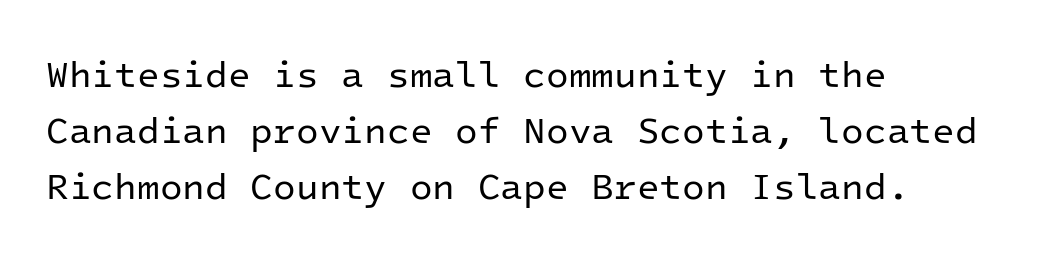
The image shows 37 px regular-weight sans-serif type, upright, monospaced; set left-aligned, normal line spacing (1.51x), normal letter spacing, not underlined; low stroke contrast and a medium x-height.
